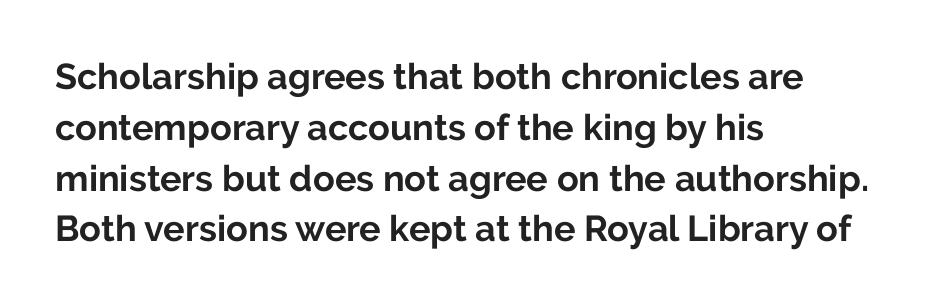
{"serif": "no", "italic": "no", "bold": "yes", "weight": "bold", "width": "normal", "stroke_contrast": "low", "x_height": "medium", "monospaced": "no", "underline": "no", "align": "left", "line_spacing": "normal", "line_spacing_ratio": 1.41, "letter_spacing": "normal", "letter_spacing_em": 0.0, "glyph_px": 36}
